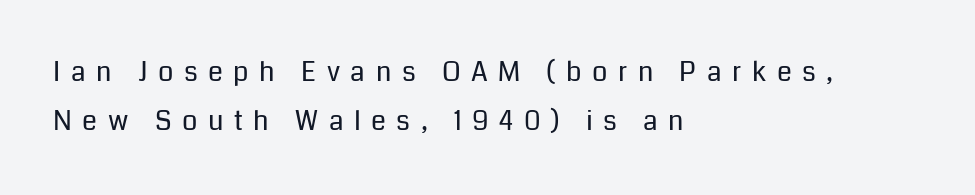
The image shows 27 px text type, upright; set left-aligned, line spacing 1.82x, unusually wide letter spacing (+0.39 em), not underlined.
